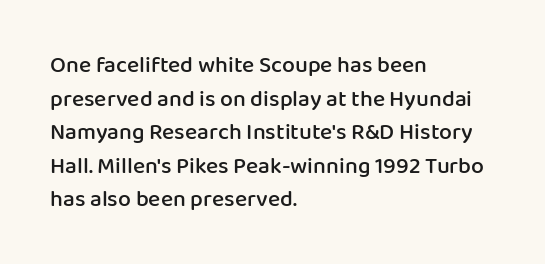
Is there any slant? The stems are plumb. Decoration check: the copy has no underline. Nothing unusual about the tracking: characters are spaced as the font intends. What weight is shown? A semibold, between regular and bold. The setting favours the left margin, as ordinary paragraphs usually do.
